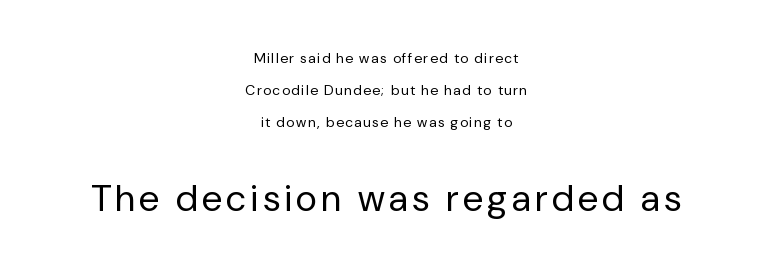
Q: Is the text bold? A: No.
Q: Is the text italic (slanted)? A: No, it is upright.
Q: Is the typeface a serif or a sans-serif typeface? A: Sans-serif.
Q: Is the text underlined? A: No.
Q: How is the paragraph aligned? A: Centered.
Q: Is the spacing between lines tight, normal or loose? A: Loose.
Q: Which block of text is set in a larger size, the first (top) or the second (bottom)? A: The second (bottom) one.
Q: Width (condensed, normal, or wide)? A: Normal.
Q: Stroke contrast? A: Low.
Q: x-height? A: Medium.
Q: Monospaced? A: No.
